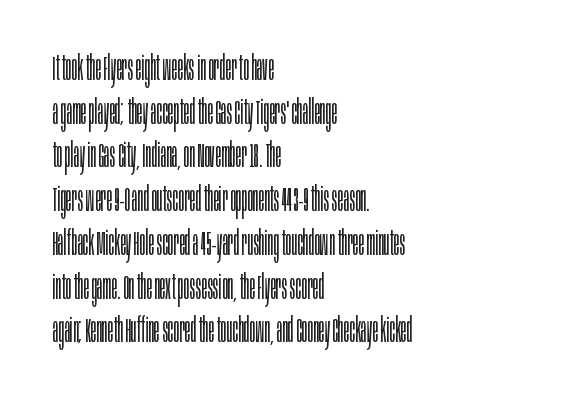
The image shows 35 px light, condensed sans-serif type, upright; set left-aligned, normal line spacing (1.25x), normal letter spacing, not underlined; low stroke contrast and a large x-height.
